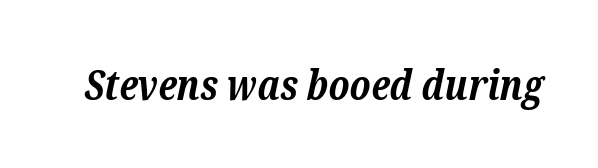
Q: Is the text bold? A: Yes.
Q: Is the text italic (slanted)? A: Yes, it leans right by about 12 degrees.
Q: Is the typeface a serif or a sans-serif typeface? A: Serif.
Q: Is the text underlined? A: No.
Q: Is the spacing between letters normal or unusually wide? A: Normal.
Q: Width (condensed, normal, or wide)? A: Normal.
Q: Stroke contrast? A: Low.
Q: x-height? A: Medium.
Q: Monospaced? A: No.
